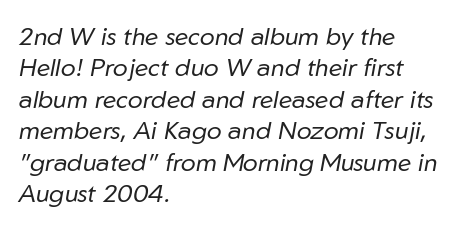
Q: Is the text bold? A: No.
Q: Is the text italic (slanted)? A: Yes, it leans right by about 10 degrees.
Q: Is the text underlined? A: No.
Q: How is the paragraph aligned? A: Left-aligned.
Q: Is the spacing between letters normal or unusually wide? A: Normal.
Q: Is the spacing between lines tight, normal or loose? A: Normal.
